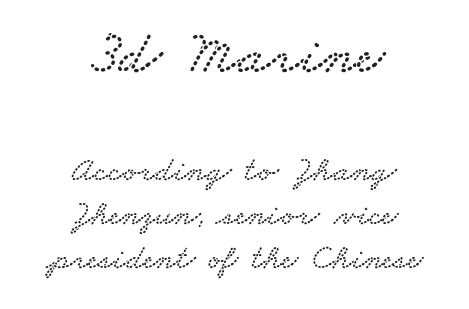
{"width": "wide", "stroke_contrast": "low", "x_height": "small", "monospaced": "no", "underline": "no", "align": "center", "line_spacing": "normal", "line_spacing_ratio": 1.25, "letter_spacing": "normal", "letter_spacing_em": 0.0, "larger_block": "first", "size_ratio": 1.77, "glyph_px": 62}
